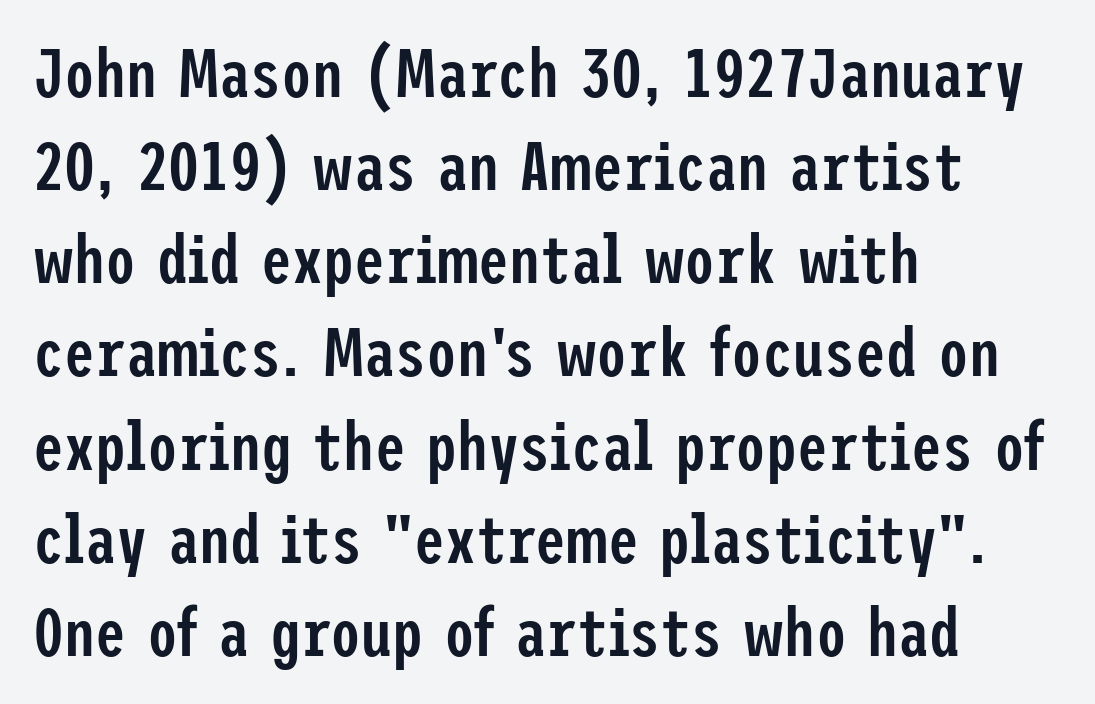
{"serif": "no", "italic": "no", "bold": "semi", "weight": "semibold", "width": "condensed", "stroke_contrast": "low", "x_height": "medium", "underline": "no", "align": "left", "line_spacing": "normal", "line_spacing_ratio": 1.35, "letter_spacing": "normal", "letter_spacing_em": 0.0, "glyph_px": 69}
